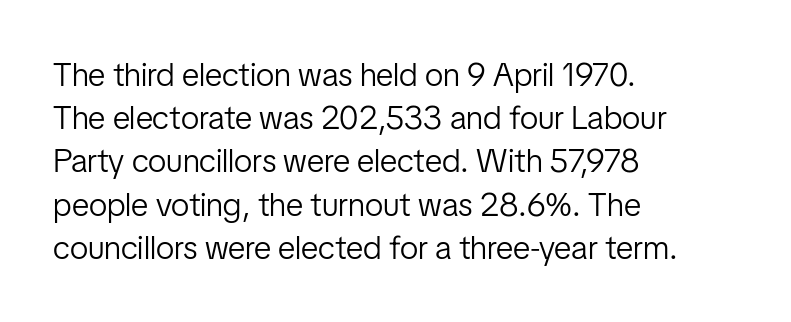
Q: Is the text bold? A: No.
Q: Is the text italic (slanted)? A: No, it is upright.
Q: Is the typeface a serif or a sans-serif typeface? A: Sans-serif.
Q: Is the text underlined? A: No.
Q: How is the paragraph aligned? A: Left-aligned.
Q: Is the spacing between letters normal or unusually wide? A: Normal.
Q: Is the spacing between lines tight, normal or loose? A: Normal.
Q: Width (condensed, normal, or wide)? A: Condensed.
Q: Stroke contrast? A: Low.
Q: x-height? A: Medium.
Q: Monospaced? A: No.
